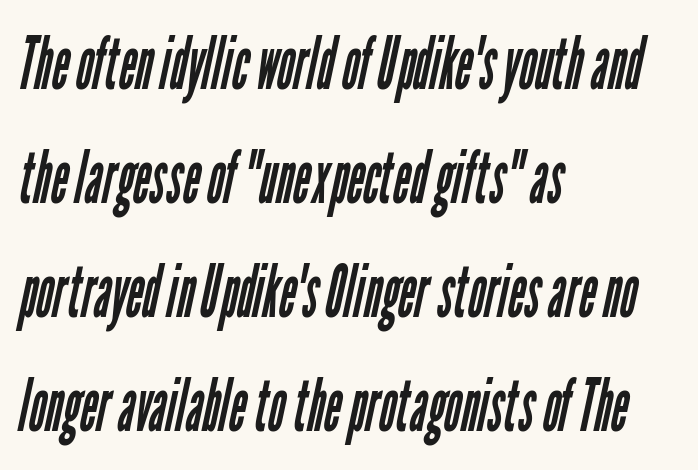
{"serif": "no", "bold": "no", "weight": "regular", "width": "condensed", "stroke_contrast": "low", "x_height": "medium", "monospaced": "no", "underline": "no", "align": "left", "line_spacing": "normal", "line_spacing_ratio": 1.56, "letter_spacing": "normal", "letter_spacing_em": 0.0, "glyph_px": 73}
